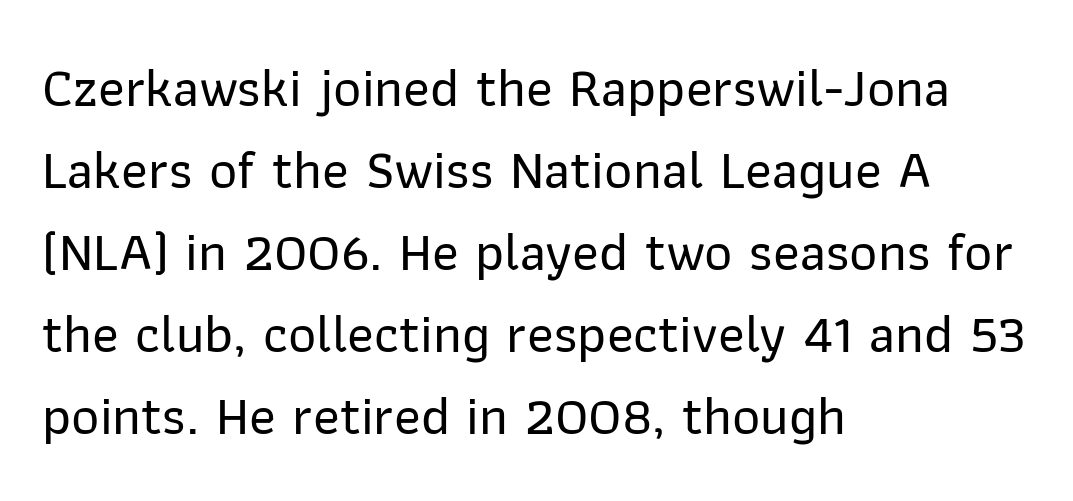
{"serif": "no", "italic": "no", "width": "normal", "stroke_contrast": "low", "x_height": "medium", "monospaced": "no", "underline": "no", "align": "left", "line_spacing": "normal", "line_spacing_ratio": 1.49, "letter_spacing": "normal", "letter_spacing_em": 0.0, "glyph_px": 55}
